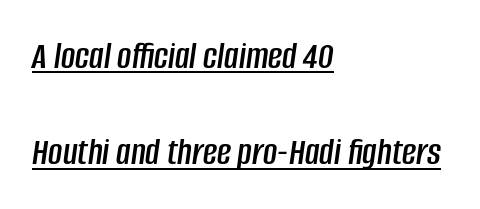
Q: Is the text italic (slanted)? A: Yes, it leans right by about 8 degrees.
Q: Is the text underlined? A: Yes.
Q: How is the paragraph aligned? A: Left-aligned.
Q: Is the spacing between letters normal or unusually wide? A: Normal.
Q: Is the spacing between lines tight, normal or loose? A: Loose.
Q: Width (condensed, normal, or wide)? A: Condensed.
Q: Stroke contrast? A: Low.
Q: x-height? A: Large.
Q: Monospaced? A: No.
